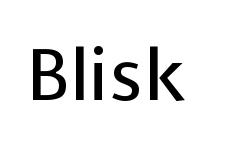
The image shows 72 px regular-weight sans-serif type, upright; set normal letter spacing, not underlined; low stroke contrast and a medium x-height.
